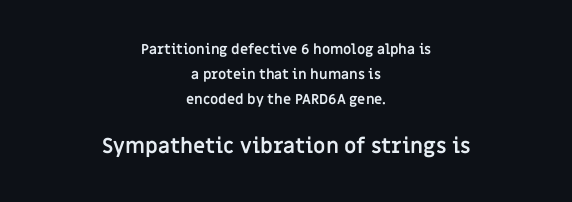
{"italic": "no", "bold": "yes", "underline": "no", "align": "center", "line_spacing_ratio": 1.8, "letter_spacing": "normal", "letter_spacing_em": 0.0, "larger_block": "second", "size_ratio": 1.5, "glyph_px": 21}
